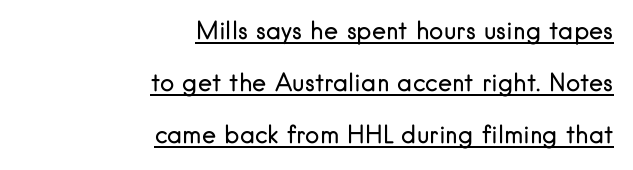
{"italic": "no", "bold": "no", "underline": "yes", "align": "right", "line_spacing": "loose", "line_spacing_ratio": 2.17, "letter_spacing": "normal", "letter_spacing_em": 0.0, "glyph_px": 24}
